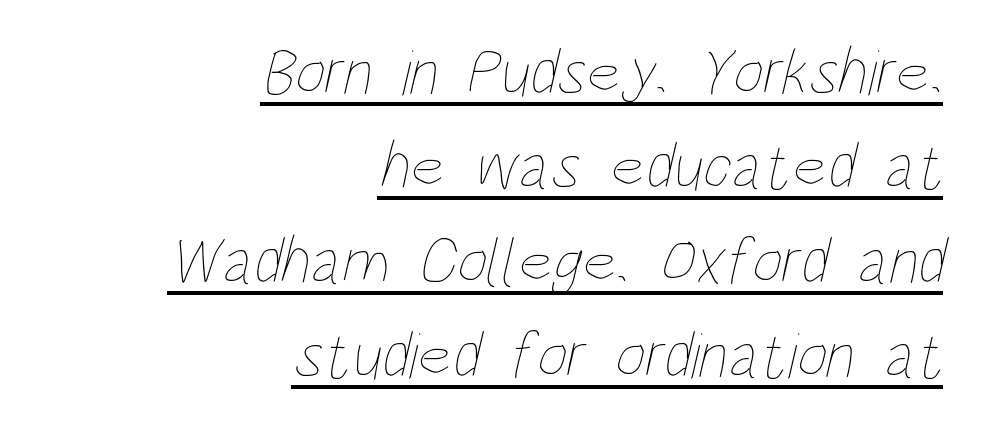
{"bold": "no", "weight": "thin", "width": "condensed", "stroke_contrast": "low", "x_height": "large", "monospaced": "no", "underline": "yes", "align": "right", "line_spacing": "normal", "line_spacing_ratio": 1.43, "letter_spacing": "normal", "letter_spacing_em": 0.0, "glyph_px": 66}
